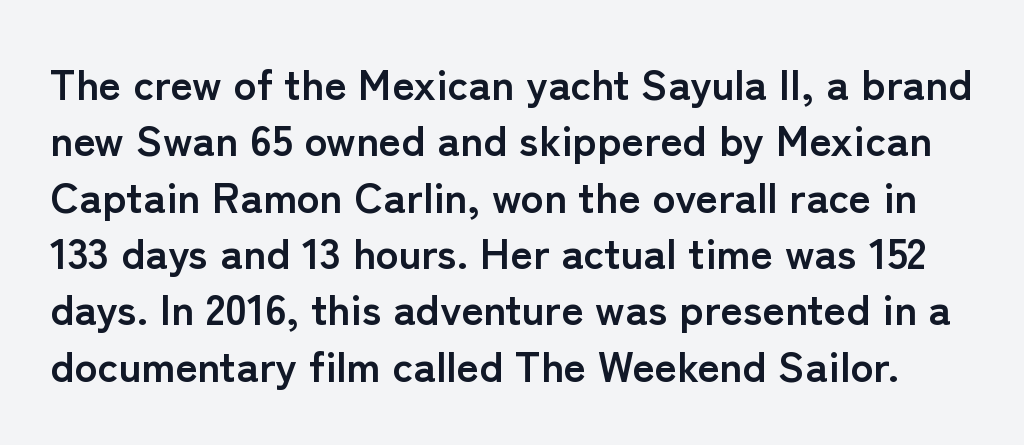
The image shows 43 px semibold sans-serif type, upright; set normal line spacing (1.31x), normal letter spacing, not underlined; low stroke contrast and a medium x-height.
